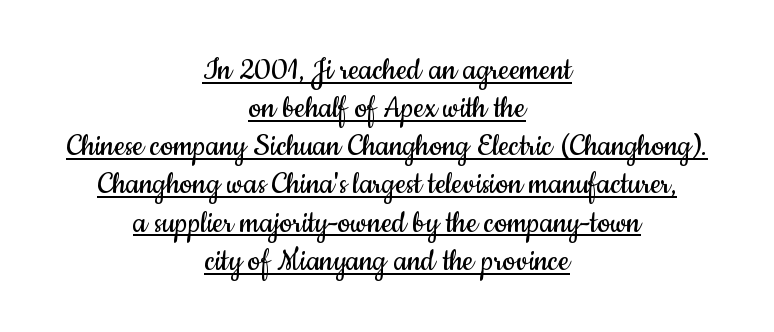
Q: Is the text bold? A: No.
Q: Is the text italic (slanted)? A: Yes.
Q: Is the typeface a serif or a sans-serif typeface? A: Sans-serif.
Q: Is the text underlined? A: Yes.
Q: How is the paragraph aligned? A: Centered.
Q: Is the spacing between letters normal or unusually wide? A: Normal.
Q: Is the spacing between lines tight, normal or loose? A: Tight.
Q: Width (condensed, normal, or wide)? A: Condensed.
Q: Stroke contrast? A: Low.
Q: x-height? A: Small.
Q: Monospaced? A: No.
